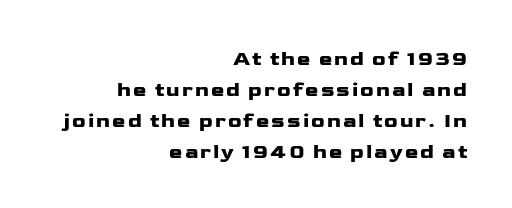
{"italic": "no", "underline": "no", "align": "right", "line_spacing": "normal", "line_spacing_ratio": 1.55, "glyph_px": 20}
